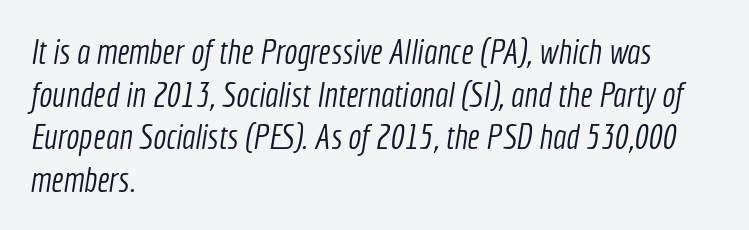
Q: Is the text bold? A: No.
Q: Is the typeface a serif or a sans-serif typeface? A: Sans-serif.
Q: Is the text underlined? A: No.
Q: How is the paragraph aligned? A: Left-aligned.
Q: Is the spacing between letters normal or unusually wide? A: Normal.
Q: Width (condensed, normal, or wide)? A: Condensed.
Q: x-height? A: Medium.
Q: Monospaced? A: No.
